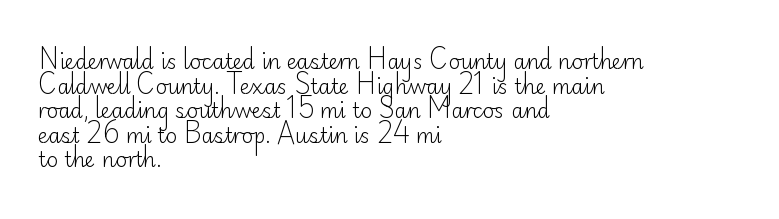
Casual observation: everything's shoved over to the left. This is not heavy type; no bold has been used. Italic? Not at all — the glyphs are vertical. The space beneath each line is pristine and unruled. No extra tracking has been applied to these lines.
